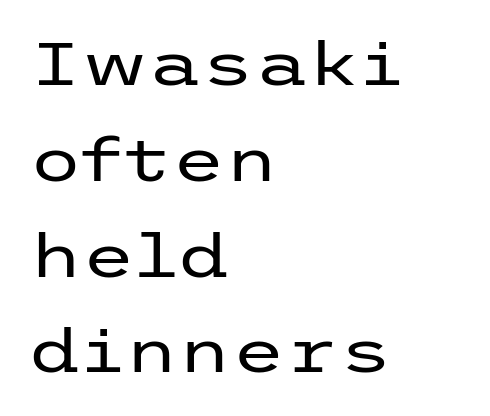
The image shows 61 px regular-weight, wide sans-serif type, upright; set left-aligned, normal line spacing (1.57x), normal letter spacing, not underlined; low stroke contrast and a medium x-height.
